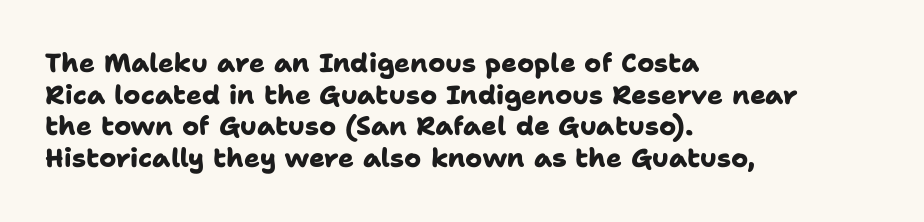
{"bold": "yes", "underline": "no", "align": "left", "line_spacing_ratio": 1.22, "letter_spacing": "normal", "letter_spacing_em": 0.0, "glyph_px": 26}
